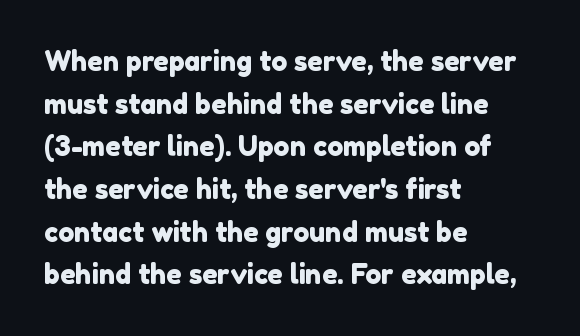
The image shows 27 px text type; set left-aligned, normal line spacing (1.58x), normal letter spacing, not underlined.
